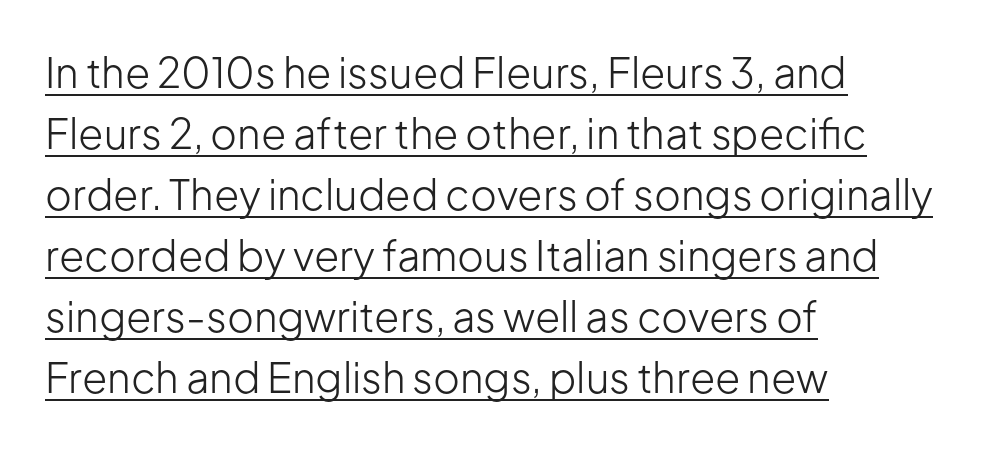
Q: Is the text bold? A: No.
Q: Is the text italic (slanted)? A: No, it is upright.
Q: Is the typeface a serif or a sans-serif typeface? A: Sans-serif.
Q: Is the text underlined? A: Yes.
Q: How is the paragraph aligned? A: Left-aligned.
Q: Is the spacing between letters normal or unusually wide? A: Normal.
Q: Is the spacing between lines tight, normal or loose? A: Normal.
Q: Width (condensed, normal, or wide)? A: Normal.
Q: Stroke contrast? A: Low.
Q: x-height? A: Medium.
Q: Monospaced? A: No.
